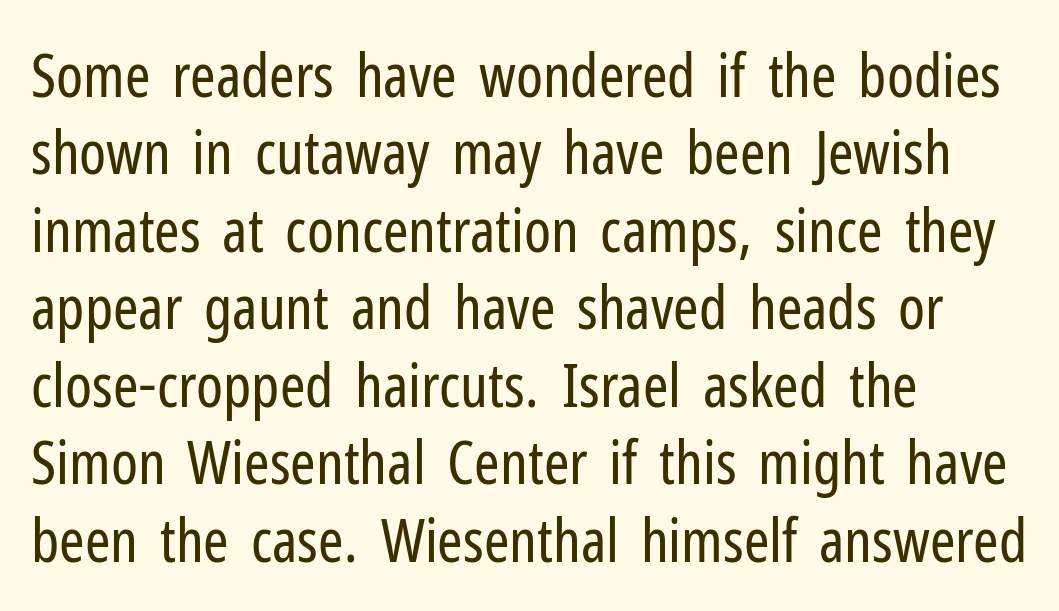
The area under the type is left untouched. You could not count columns in this text — the font is proportionally spaced. Leading matches the norm, producing a regular column. Nothing heavy about these letters — not bold at all. This sample uses a sans-serif face.
